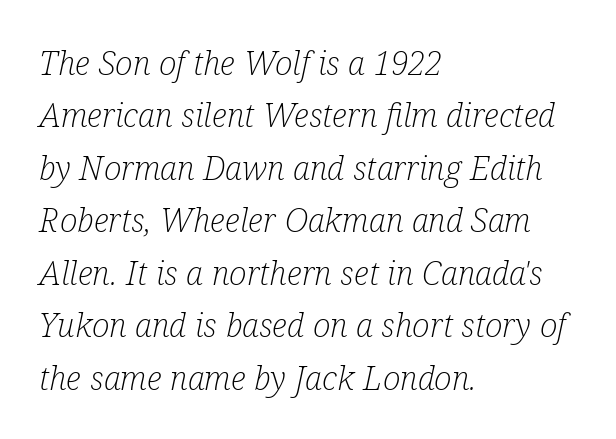
Compared with typical paragraphs, the rows here are spaced about the same. Is this a heavy cut? Hardly; it is regular or lighter. You can tell from the footed stems that serif type was used. Underlining? Definitely not there. Look at the tracking — it's just the regular setting, nothing added. Would a proofreader flag this as italicized? Yes.
